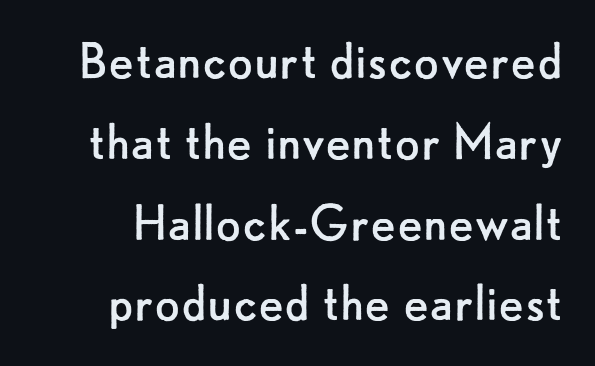
The image shows 59 px regular-weight sans-serif type, upright; set normal line spacing (1.37x), normal letter spacing, not underlined; low stroke contrast and a small x-height.
